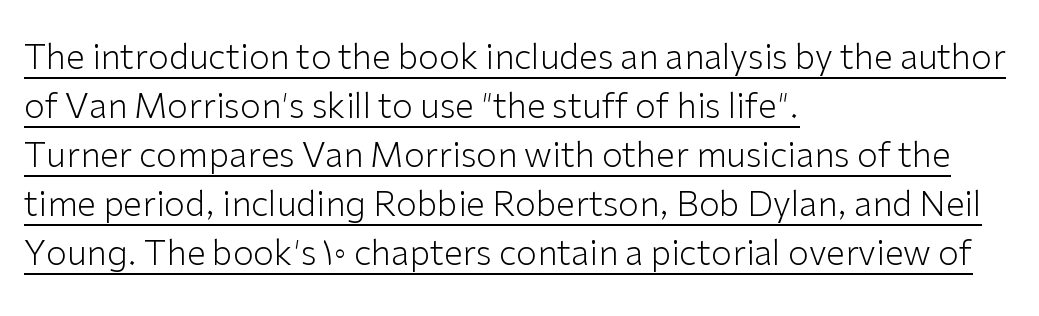
Q: Is the text bold? A: No.
Q: Is the text italic (slanted)? A: No, it is upright.
Q: Is the typeface a serif or a sans-serif typeface? A: Sans-serif.
Q: Is the text underlined? A: Yes.
Q: How is the paragraph aligned? A: Left-aligned.
Q: Is the spacing between letters normal or unusually wide? A: Normal.
Q: Is the spacing between lines tight, normal or loose? A: Normal.
Q: Width (condensed, normal, or wide)? A: Normal.
Q: Stroke contrast? A: Low.
Q: x-height? A: Medium.
Q: Monospaced? A: No.
